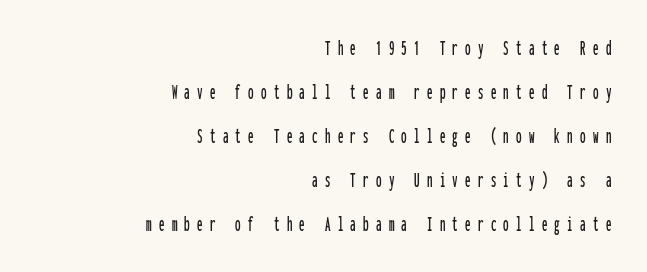
Q: Is the text italic (slanted)? A: No, it is upright.
Q: Is the text underlined? A: No.
Q: How is the paragraph aligned? A: Right-aligned.
Q: Is the spacing between letters normal or unusually wide? A: Unusually wide.
Q: Is the spacing between lines tight, normal or loose? A: Loose.
